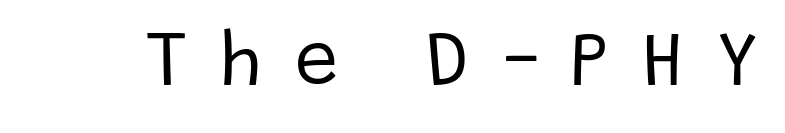
You can tell it's not italic because the verticals are truly vertical. The strip under each line holds only bare page. The face used here is proportionally spaced, like ordinary book or web type. The typeface has the unassuming heft of standard copy or less.
